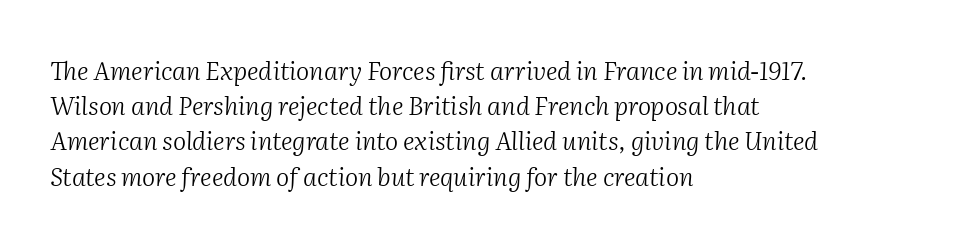
The image shows 25 px text type, italic (leaning right); set left-aligned, normal line spacing (1.41x), normal letter spacing, not underlined.
